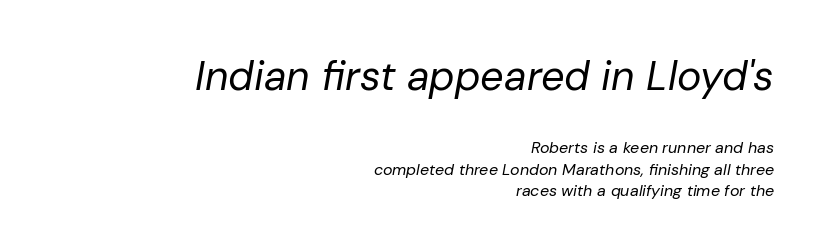
The typeface has the unassuming heft of standard copy or less. The space between consecutive lines is moderate. Character size in the leading block exceeds that of the trailing block. The whole block is typeset with a tilt. Each letter keeps its own natural width here, so spacing adapts to shape. Anything drawn beneath the words? Only blank space.
